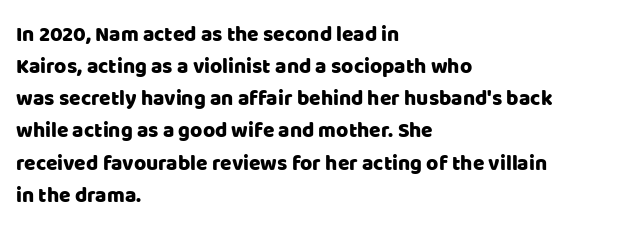
Layout note: lines flush left. The string is rendered with underlining switched off. The line texture is even and compact thanks to regular tracking. A roman cut, with each character standing at attention. The space between consecutive lines is moderate.
